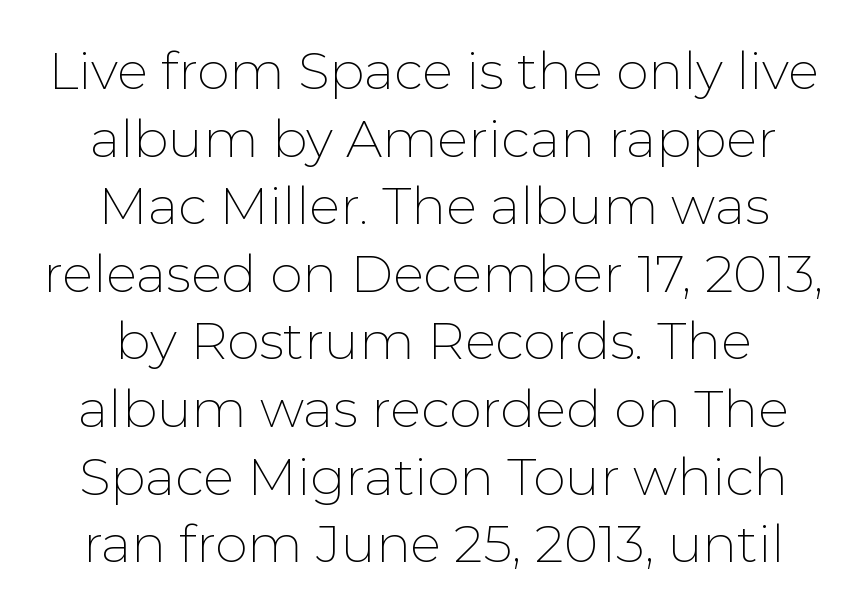
{"serif": "no", "italic": "no", "bold": "no", "weight": "thin", "width": "normal", "stroke_contrast": "low", "x_height": "medium", "monospaced": "no", "underline": "no", "align": "center", "line_spacing": "normal", "line_spacing_ratio": 1.3, "letter_spacing": "normal", "letter_spacing_em": 0.0, "glyph_px": 52}
